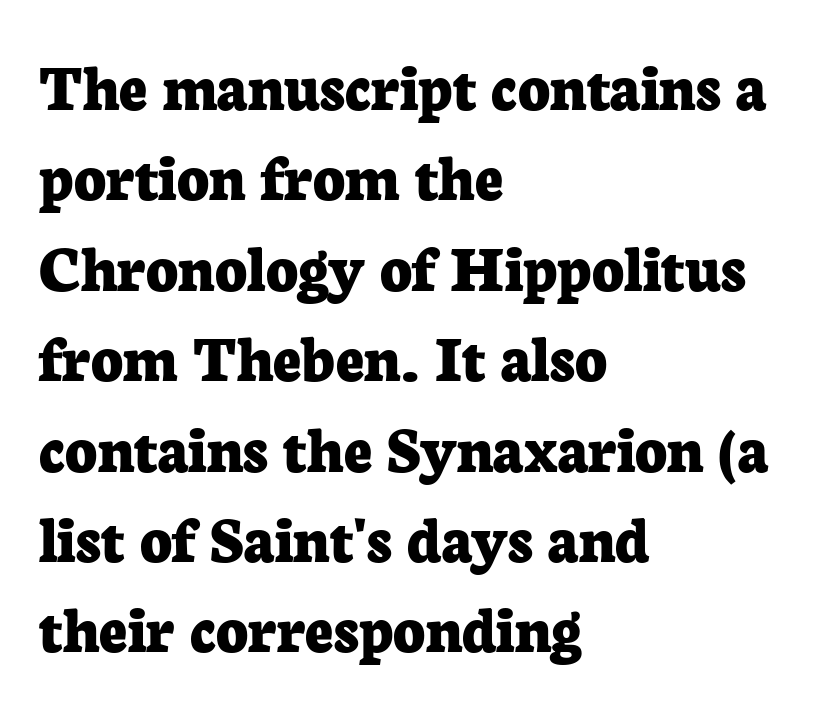
Tracking value appears to be zero — textbook default spacing. The typography opts for an upright posture over an oblique one. A typesetter would label this face a serif. Summary of vertical rhythm: regular, with standard interline spacing. The space beneath each line is pristine and unruled. These lines stack with their left ends in a neat column.
